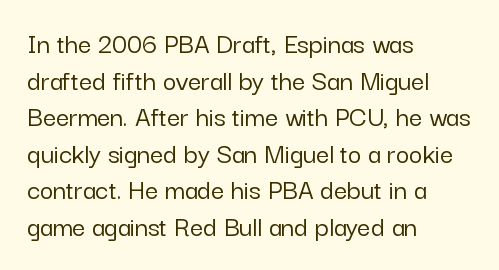
The image shows 29 px sans-serif type, upright; set left-aligned, normal line spacing (1.26x), normal letter spacing, not underlined; low stroke contrast and a medium x-height.
